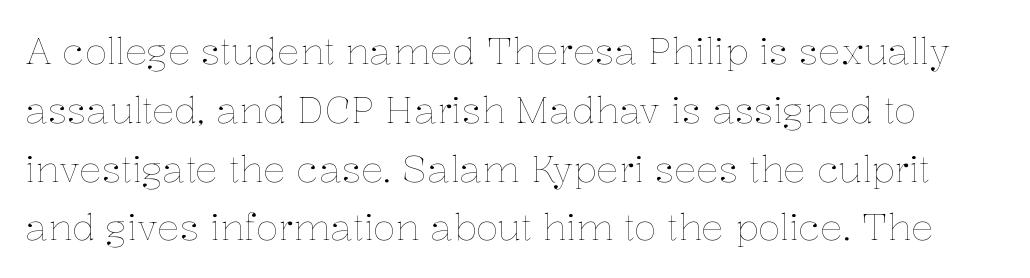
The image shows 37 px thin type, upright; set normal line spacing (1.59x), normal letter spacing, not underlined; low stroke contrast and a medium x-height.
